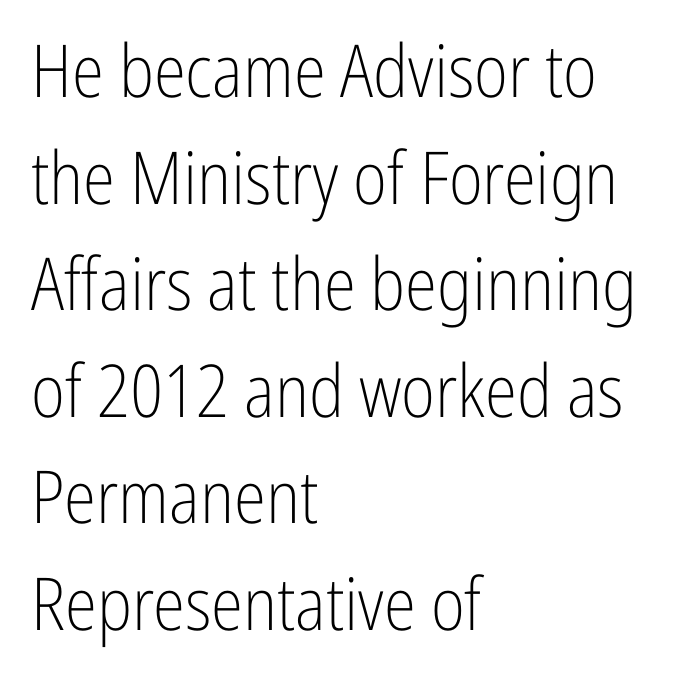
Q: Is the text bold? A: No.
Q: Is the text italic (slanted)? A: No, it is upright.
Q: Is the typeface a serif or a sans-serif typeface? A: Sans-serif.
Q: Is the text underlined? A: No.
Q: How is the paragraph aligned? A: Left-aligned.
Q: Is the spacing between letters normal or unusually wide? A: Normal.
Q: Is the spacing between lines tight, normal or loose? A: Normal.
Q: Width (condensed, normal, or wide)? A: Condensed.
Q: Stroke contrast? A: Low.
Q: x-height? A: Medium.
Q: Monospaced? A: No.
